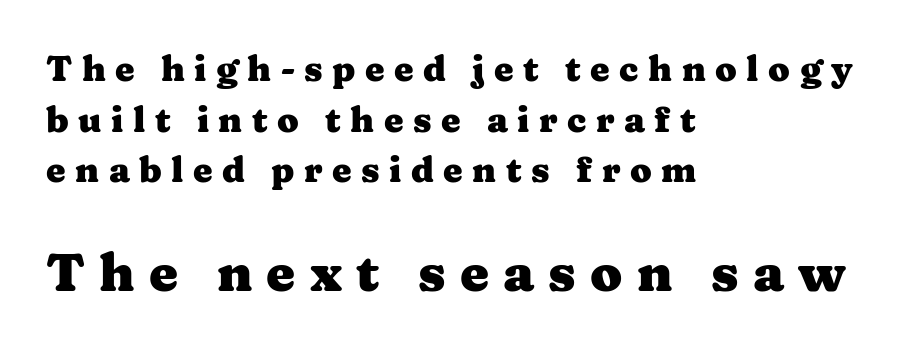
Q: Is the text bold? A: Yes.
Q: Is the text italic (slanted)? A: No, it is upright.
Q: Is the typeface a serif or a sans-serif typeface? A: Serif.
Q: Is the text underlined? A: No.
Q: How is the paragraph aligned? A: Left-aligned.
Q: Is the spacing between letters normal or unusually wide? A: Unusually wide.
Q: Is the spacing between lines tight, normal or loose? A: Normal.
Q: Which block of text is set in a larger size, the first (top) or the second (bottom)? A: The second (bottom) one.
Q: Width (condensed, normal, or wide)? A: Wide.
Q: Stroke contrast? A: Medium.
Q: x-height? A: Medium.
Q: Monospaced? A: No.
